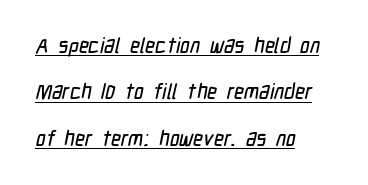
The image shows 21 px text type; set left-aligned, loose line spacing (2.21x), normal letter spacing, underlined.
